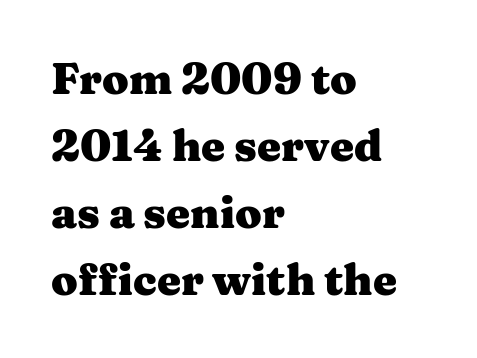
Q: Is the text bold? A: Yes.
Q: Is the text italic (slanted)? A: No, it is upright.
Q: Is the typeface a serif or a sans-serif typeface? A: Serif.
Q: Is the text underlined? A: No.
Q: How is the paragraph aligned? A: Left-aligned.
Q: Is the spacing between letters normal or unusually wide? A: Normal.
Q: Is the spacing between lines tight, normal or loose? A: Normal.
Q: Width (condensed, normal, or wide)? A: Wide.
Q: Stroke contrast? A: Medium.
Q: x-height? A: Medium.
Q: Monospaced? A: No.
